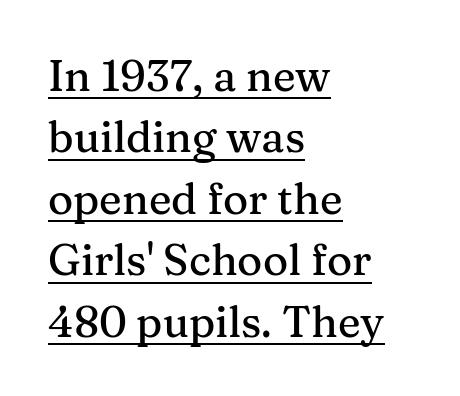
How are the letters spaced? Ordinarily, with no added tracking. Glance below the letters and you will spot a drawn line. Ordinary non-slanted type is in use. This is serif lettering, the kind often seen in printed books. The letters advance in unequal steps, a hallmark of proportional type. Which margin do the lines hug? The left one — the right edge is uneven.
